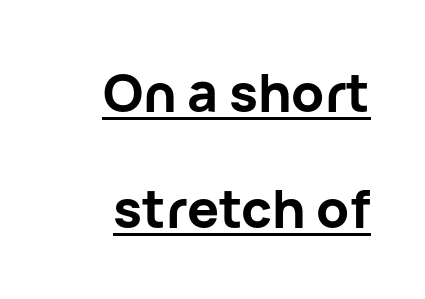
The face used here is proportionally spaced, like ordinary book or web type. You can see a thin bar hugging the bottom of the glyphs. Rendered with straight, roman letterforms. Casual observation: everything's shoved over to the right. The glyphs have the mass of a bold cut. Observe the absence of serifs on each vertical stroke in this sample.
